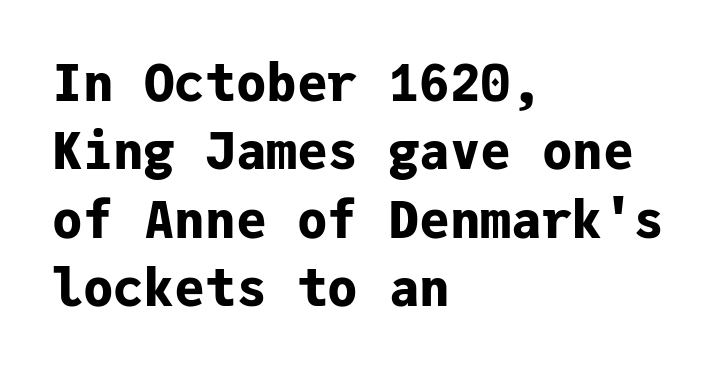
The image shows 51 px bold sans-serif type, upright, monospaced; set left-aligned, normal line spacing (1.34x), normal letter spacing, not underlined; low stroke contrast and a medium x-height.
